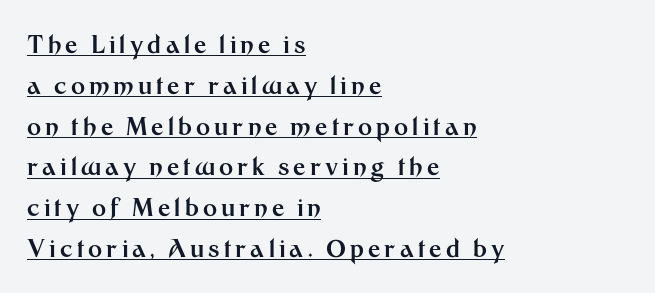
Horizontally, the lines are justified to the leading edge only. This block has exactly the height ordinary leading produces. Descenders here cross a horizontal rule under the line. Weight: bold.
